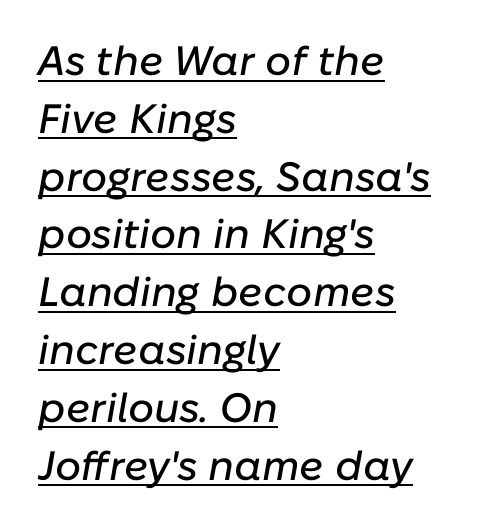
{"italic": "yes", "lean": "right", "slant_degrees": 10, "width": "normal", "stroke_contrast": "low", "x_height": "medium", "monospaced": "no", "underline": "yes", "align": "left", "line_spacing": "normal", "line_spacing_ratio": 1.41, "letter_spacing": "normal", "letter_spacing_em": 0.0, "glyph_px": 41}
